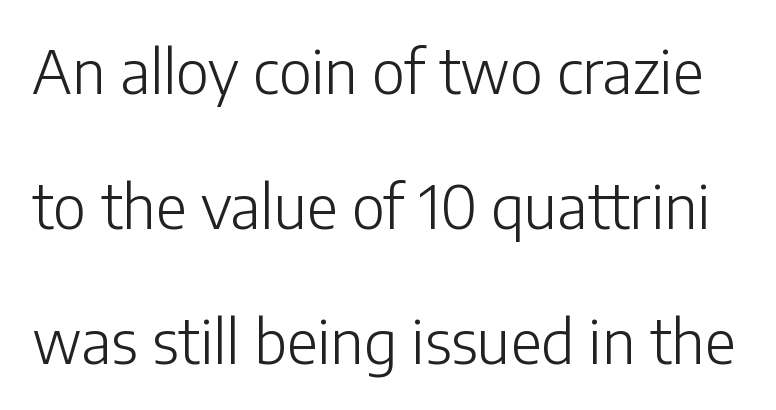
Tall strokes in this sample are plumb rather than angled. Widely set lines give the paragraph a tall, airy silhouette. Check the space under the baseline: it is left empty. Observe the ordinary spacing: letters are neighbours, not strangers. The face used here is proportionally spaced, like ordinary book or web type.
